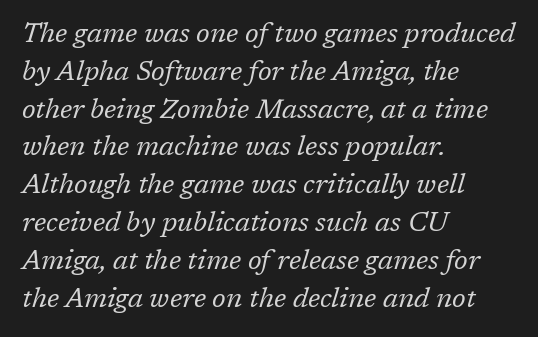
{"italic": "yes", "lean": "right", "slant_degrees": 17, "bold": "no", "underline": "no", "align": "left", "line_spacing": "normal", "line_spacing_ratio": 1.4, "letter_spacing": "normal", "letter_spacing_em": 0.0, "glyph_px": 27}
